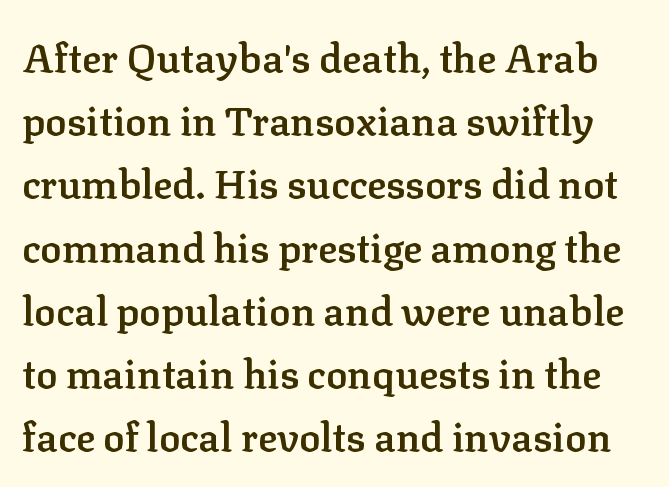
Q: Is the text bold? A: Semi-bold.
Q: Is the text italic (slanted)? A: No, it is upright.
Q: Is the typeface a serif or a sans-serif typeface? A: Serif.
Q: Is the text underlined? A: No.
Q: Is the spacing between letters normal or unusually wide? A: Normal.
Q: Is the spacing between lines tight, normal or loose? A: Normal.
Q: Width (condensed, normal, or wide)? A: Normal.
Q: Stroke contrast? A: Low.
Q: x-height? A: Medium.
Q: Monospaced? A: No.
